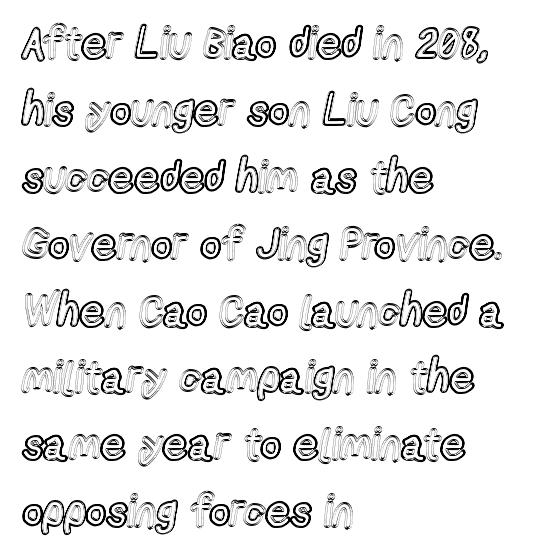
{"width": "condensed", "x_height": "medium", "monospaced": "no", "underline": "no", "align": "left", "line_spacing": "normal", "line_spacing_ratio": 1.52, "letter_spacing": "normal", "letter_spacing_em": 0.0, "glyph_px": 44}
